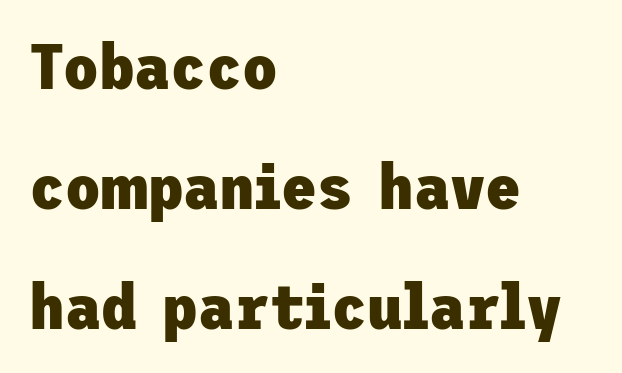
Stroke terminals: plain, sans-serif. A classic flush-left, rag-right setting is used for this passage. The passage shown has conventional tracking throughout. Just letters on the line, the space beneath them empty. The sample has been set heavy, in full bold. You can tell it's not italic because the verticals are truly vertical.
